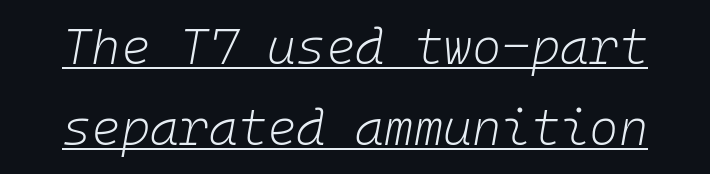
{"italic": "yes", "lean": "right", "slant_degrees": 10, "bold": "no", "weight": "light", "width": "normal", "stroke_contrast": "low", "x_height": "medium", "monospaced": "yes", "underline": "yes", "line_spacing": "normal", "line_spacing_ratio": 1.62, "letter_spacing": "normal", "letter_spacing_em": 0.0, "glyph_px": 50}
